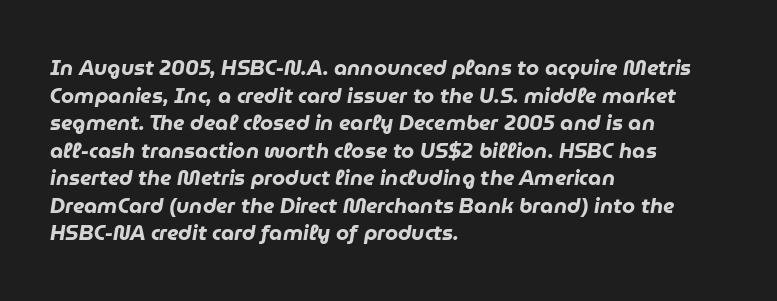
Clear beneath every line of the passage. Chunky letters — that's bold for sure. The glyphs look as if they've been sheared to an angle. Horizontal alignment here is leftward, the default for most running prose. Reading down the column, the eye jumps a familiar distance to each next line. The line texture is even and compact thanks to regular tracking.
